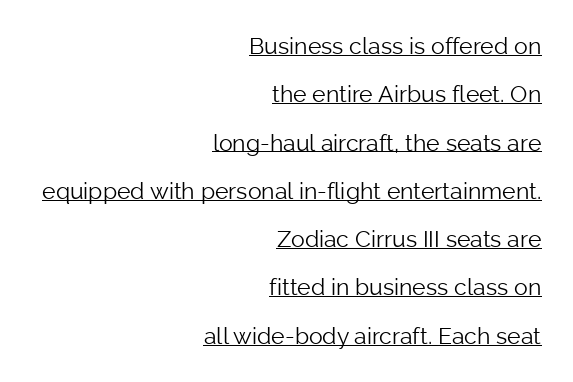
Q: Is the text bold? A: No.
Q: Is the text italic (slanted)? A: No, it is upright.
Q: Is the text underlined? A: Yes.
Q: How is the paragraph aligned? A: Right-aligned.
Q: Is the spacing between letters normal or unusually wide? A: Normal.
Q: Is the spacing between lines tight, normal or loose? A: Loose.
